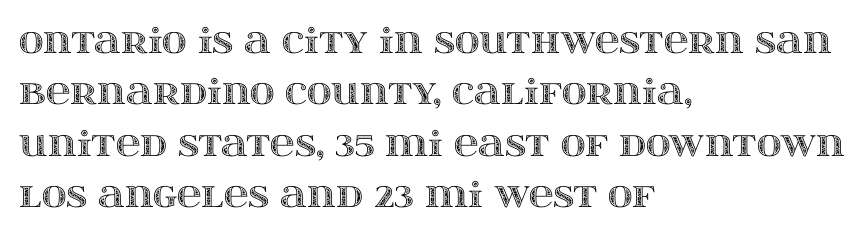
{"italic": "no", "width": "wide", "x_height": "large", "monospaced": "no", "underline": "no", "align": "left", "line_spacing": "normal", "line_spacing_ratio": 1.51, "letter_spacing": "normal", "letter_spacing_em": 0.0, "glyph_px": 34}
